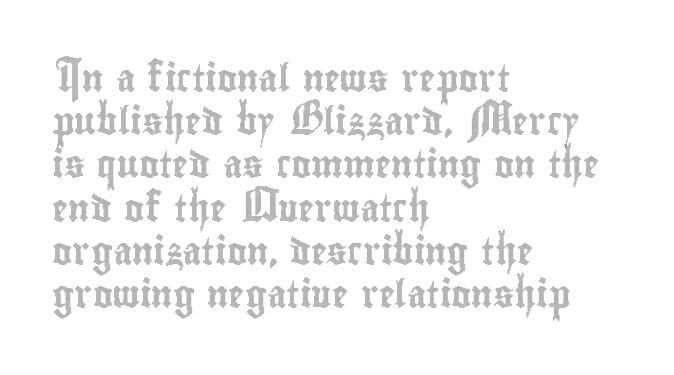
The image shows 27 px text type, upright; set left-aligned, normal line spacing (1.6x), normal letter spacing, not underlined.
